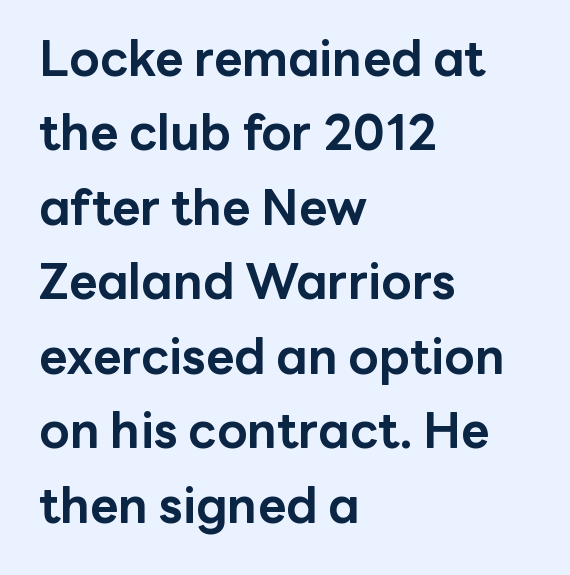
{"serif": "no", "italic": "no", "bold": "yes", "weight": "bold", "width": "normal", "stroke_contrast": "low", "x_height": "medium", "monospaced": "no", "underline": "no", "align": "left", "line_spacing": "normal", "line_spacing_ratio": 1.52, "letter_spacing": "normal", "letter_spacing_em": 0.0, "glyph_px": 49}
